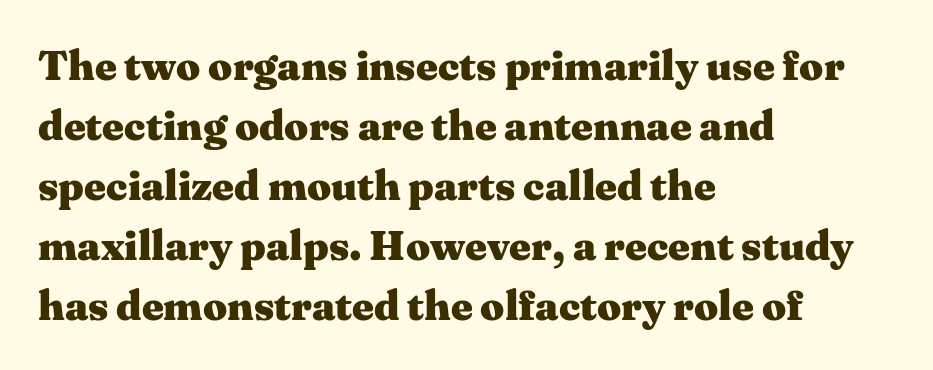
{"serif": "yes", "italic": "no", "bold": "yes", "weight": "heavy", "width": "wide", "stroke_contrast": "medium", "x_height": "medium", "monospaced": "no", "underline": "no", "align": "left", "line_spacing": "normal", "line_spacing_ratio": 1.43, "letter_spacing": "normal", "letter_spacing_em": 0.0, "glyph_px": 42}
